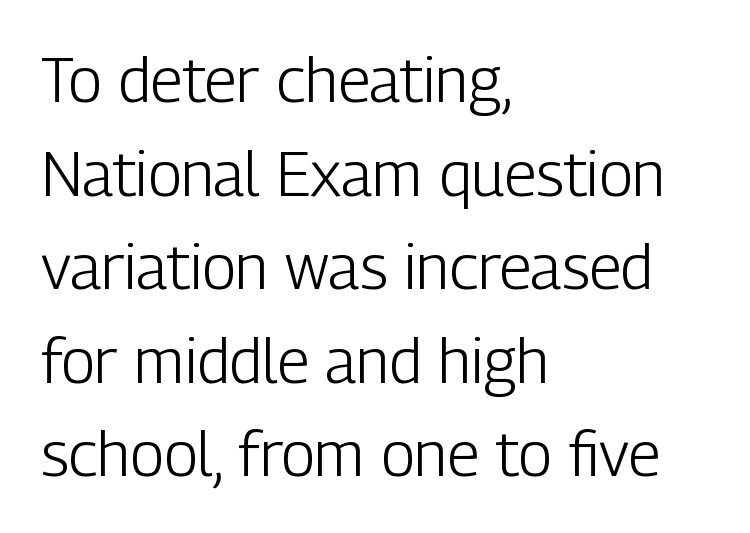
{"serif": "no", "italic": "no", "bold": "no", "weight": "light", "width": "condensed", "stroke_contrast": "low", "x_height": "medium", "monospaced": "no", "underline": "no", "align": "left", "line_spacing": "normal", "line_spacing_ratio": 1.51, "letter_spacing": "normal", "letter_spacing_em": 0.0, "glyph_px": 62}
